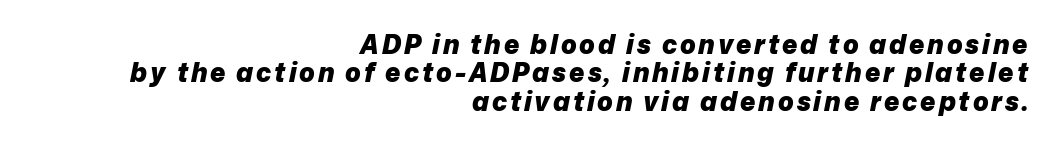
Q: Is the text bold? A: Yes.
Q: Is the text italic (slanted)? A: Yes, it leans right by about 12 degrees.
Q: Is the text underlined? A: No.
Q: How is the paragraph aligned? A: Right-aligned.
Q: Is the spacing between lines tight, normal or loose? A: Tight.
